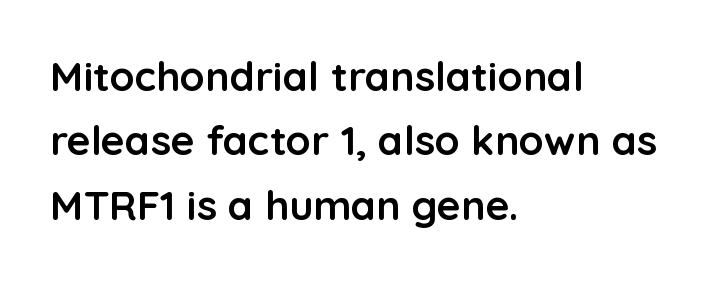
Letter spacing: default. The lines sit at an ordinary, default distance from one another. Rendered with straight, roman letterforms. Lines of text with bare space underneath.
